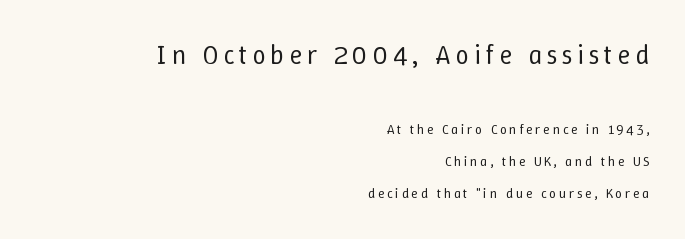
{"italic": "no", "bold": "no", "underline": "no", "align": "right", "line_spacing": "loose", "line_spacing_ratio": 2.28, "larger_block": "first", "size_ratio": 1.93, "glyph_px": 27}
